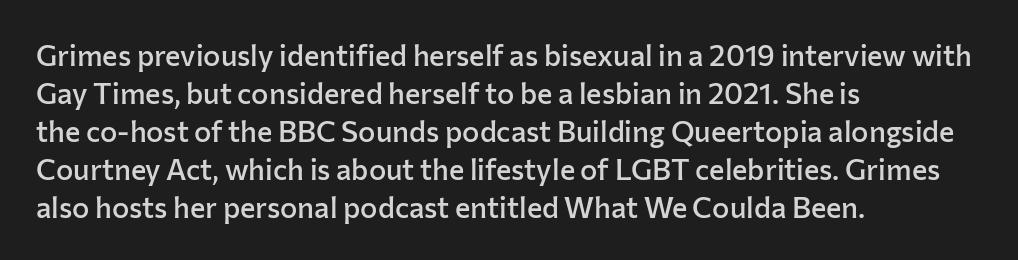
{"serif": "no", "italic": "no", "bold": "semi", "weight": "semibold", "width": "normal", "stroke_contrast": "low", "x_height": "medium", "monospaced": "no", "underline": "no", "align": "left", "line_spacing": "normal", "line_spacing_ratio": 1.31, "letter_spacing": "normal", "letter_spacing_em": 0.0, "glyph_px": 29}
